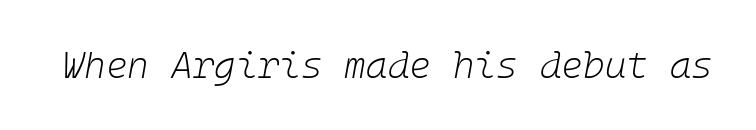
{"italic": "yes", "lean": "right", "slant_degrees": 10, "bold": "no", "weight": "light", "width": "normal", "stroke_contrast": "low", "x_height": "medium", "underline": "no", "letter_spacing": "normal", "letter_spacing_em": 0.0, "glyph_px": 37}
